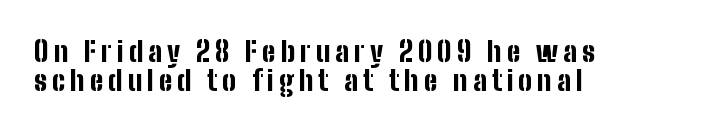
The image shows 28 px bold, condensed sans-serif type, upright; set left-aligned, tight line spacing (1.02x), not underlined; low stroke contrast and a medium x-height.
